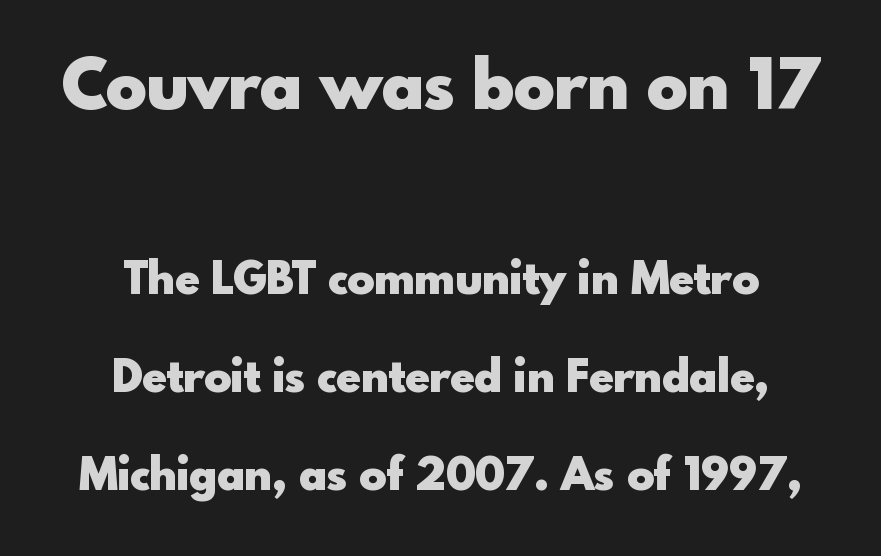
{"serif": "no", "italic": "no", "bold": "yes", "weight": "heavy", "width": "normal", "x_height": "small", "monospaced": "no", "underline": "no", "line_spacing": "loose", "line_spacing_ratio": 2.18, "letter_spacing": "normal", "letter_spacing_em": 0.0, "larger_block": "first", "size_ratio": 1.51, "glyph_px": 68}
